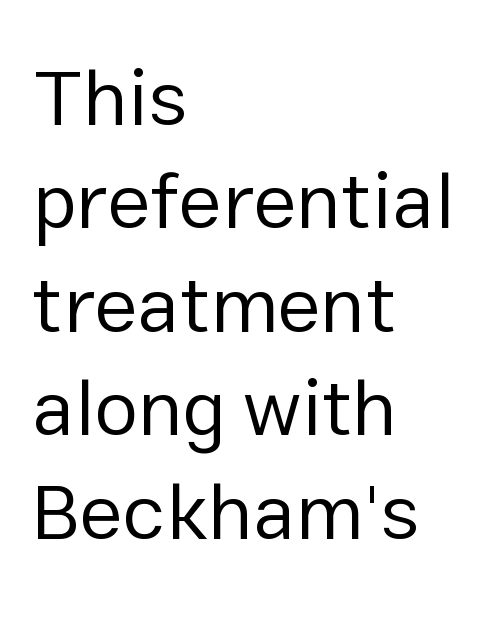
No extra tracking has been applied to these lines. Is there any slant? The stems are plumb. This rendering features lettering with no underline. Horizontal alignment here is leftward, the default for most running prose. What kind of face is this? One without serifs — a sans. The typeface has the unassuming heft of standard copy or less.
